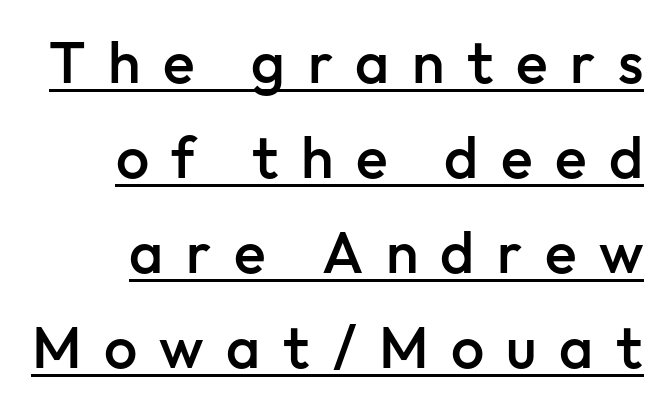
The image shows 59 px semibold sans-serif type, upright; set normal line spacing (1.61x), unusually wide letter spacing (+0.38 em), underlined; low stroke contrast and a medium x-height.
